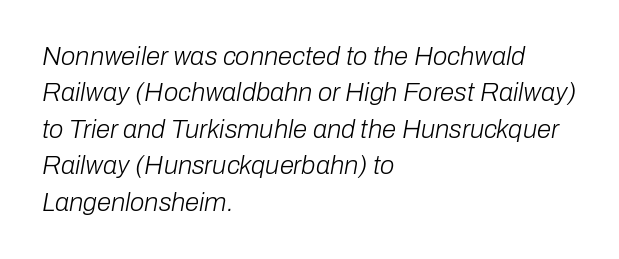
{"italic": "yes", "lean": "right", "slant_degrees": 10, "bold": "no", "underline": "no", "align": "left", "line_spacing": "normal", "line_spacing_ratio": 1.4, "letter_spacing": "normal", "letter_spacing_em": 0.0, "glyph_px": 26}
